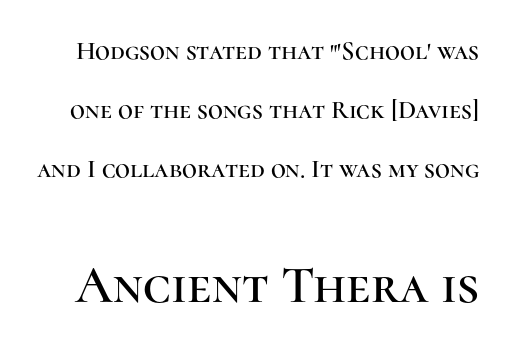
Check the space under the baseline: it is left empty. The type sits square on the baseline with zero lean. The composition opens small and finishes big. Serifs: yes, visible at the terminals of the letterforms.
